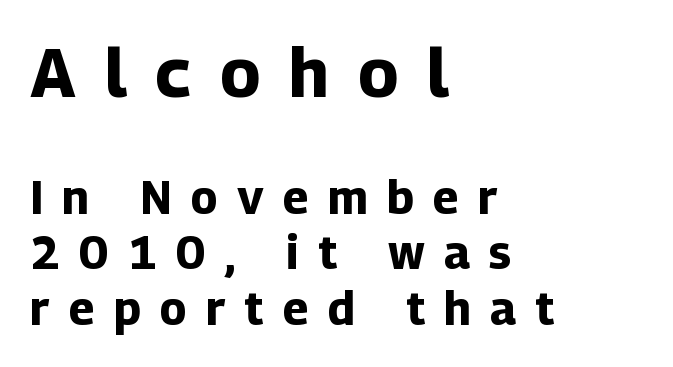
{"serif": "no", "italic": "no", "bold": "yes", "weight": "bold", "width": "normal", "stroke_contrast": "low", "x_height": "medium", "monospaced": "no", "underline": "no", "align": "left", "line_spacing_ratio": 1.21, "letter_spacing": "wide", "letter_spacing_em": 0.42, "larger_block": "first", "size_ratio": 1.5, "glyph_px": 69}
